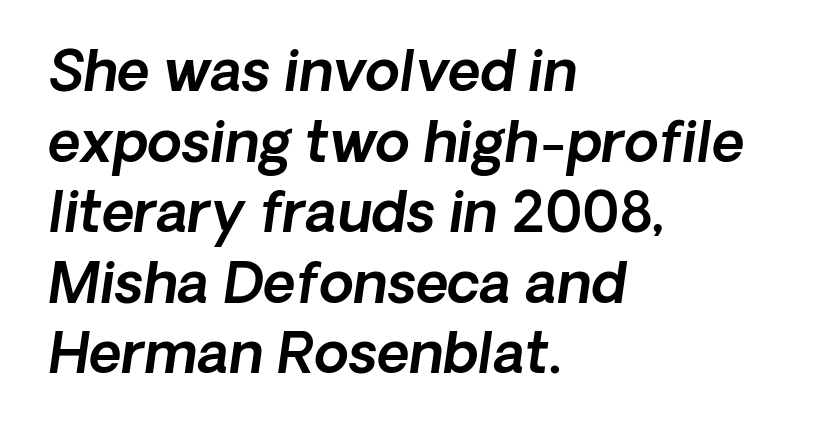
The image shows 56 px text type, italic (leaning right); set left-aligned, normal line spacing (1.26x), normal letter spacing, not underlined; a medium x-height.
